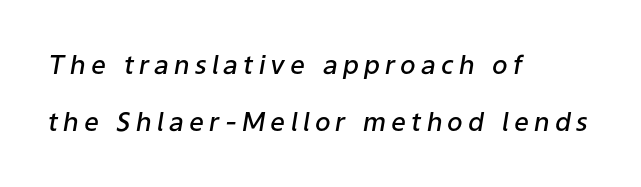
Q: Is the text bold? A: Semi-bold.
Q: Is the text italic (slanted)? A: Yes, it leans right by about 9 degrees.
Q: Is the text underlined? A: No.
Q: How is the paragraph aligned? A: Left-aligned.
Q: Is the spacing between letters normal or unusually wide? A: Unusually wide.
Q: Is the spacing between lines tight, normal or loose? A: Loose.
